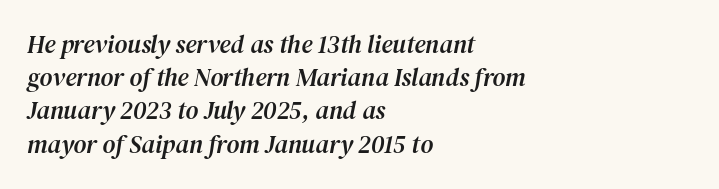
Q: Is the text italic (slanted)? A: Yes, it leans right by about 12 degrees.
Q: Is the text underlined? A: No.
Q: How is the paragraph aligned? A: Left-aligned.
Q: Is the spacing between letters normal or unusually wide? A: Normal.
Q: Is the spacing between lines tight, normal or loose? A: Normal.
